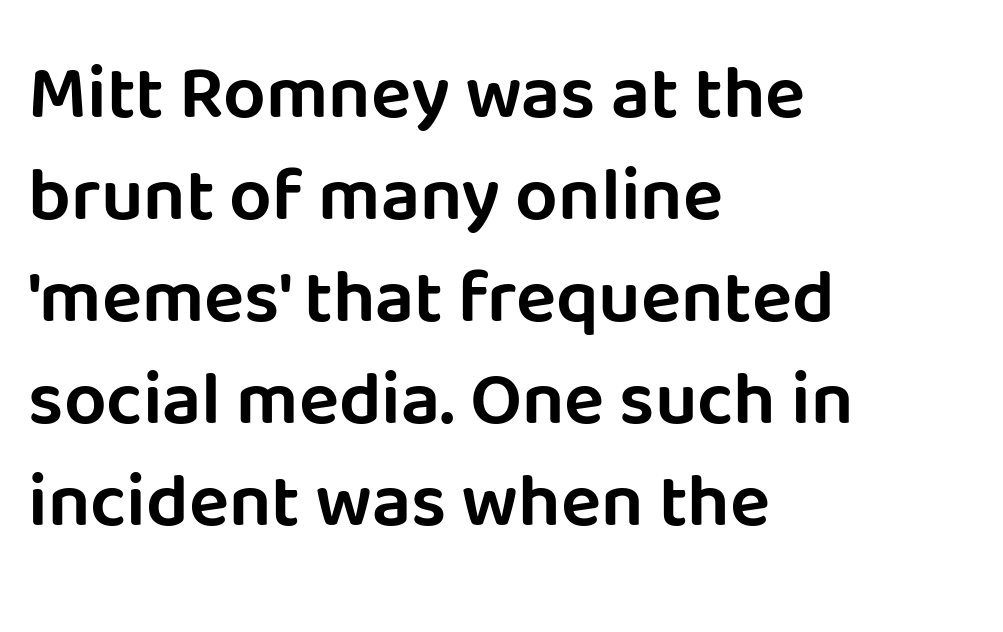
The image shows 75 px sans-serif type, upright; set left-aligned, normal line spacing (1.36x), normal letter spacing, not underlined; low stroke contrast and a large x-height.
